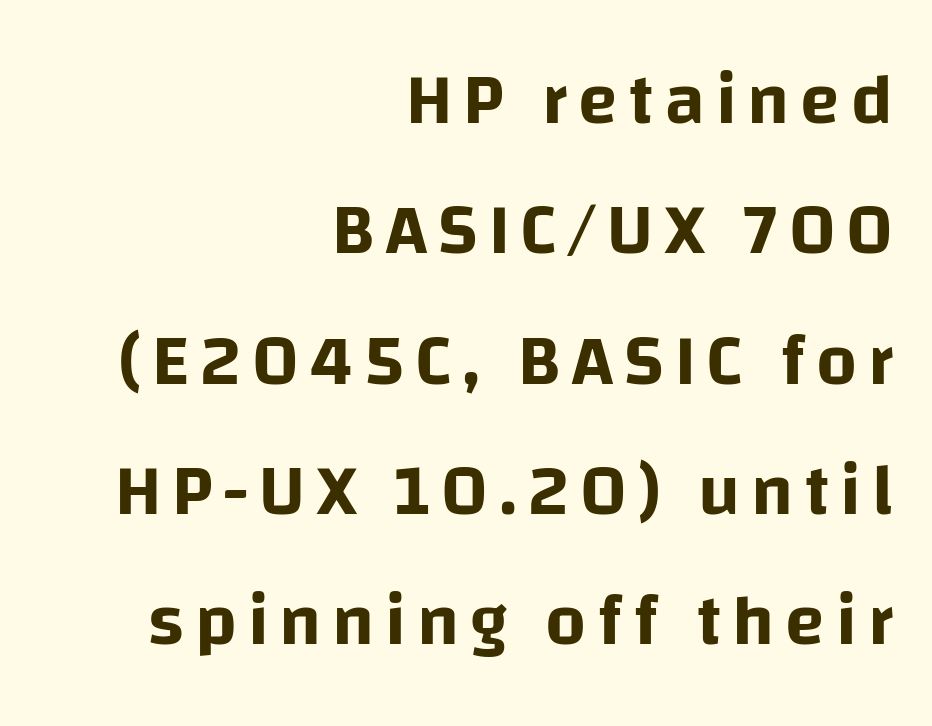
Q: Is the text italic (slanted)? A: No, it is upright.
Q: Is the typeface a serif or a sans-serif typeface? A: Sans-serif.
Q: Is the text underlined? A: No.
Q: How is the paragraph aligned? A: Right-aligned.
Q: Width (condensed, normal, or wide)? A: Normal.
Q: Stroke contrast? A: Low.
Q: x-height? A: Large.
Q: Monospaced? A: No.
